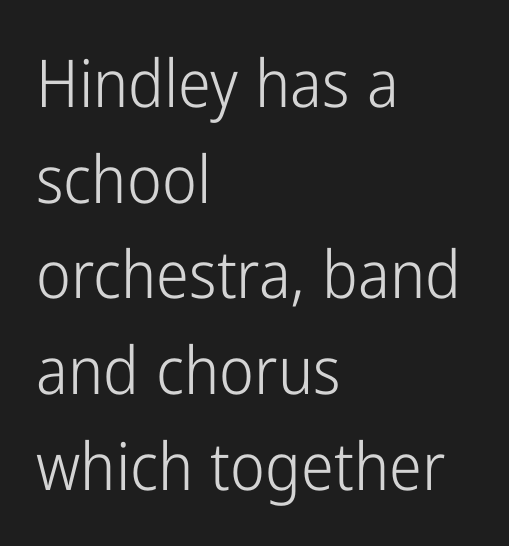
{"serif": "no", "italic": "no", "bold": "no", "weight": "light", "width": "condensed", "stroke_contrast": "low", "x_height": "medium", "monospaced": "no", "underline": "no", "align": "left", "line_spacing": "normal", "line_spacing_ratio": 1.45, "letter_spacing": "normal", "letter_spacing_em": 0.0, "glyph_px": 66}
